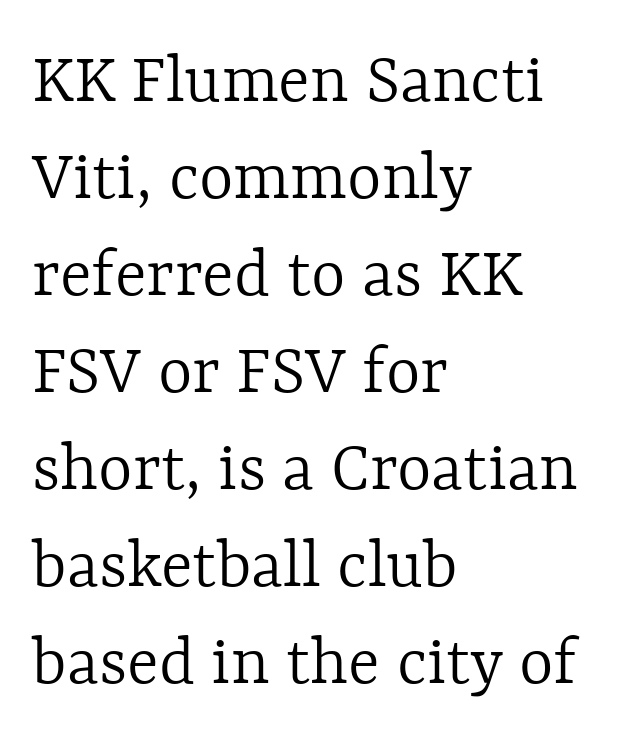
The image shows 74 px light type, upright; set left-aligned, normal line spacing (1.31x), normal letter spacing, not underlined; a medium x-height.
